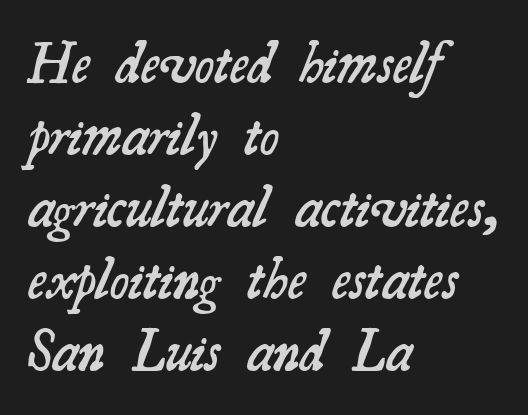
Is this a fixed-width face? No — the glyphs have proportional, varying widths. A bare baseline throughout the passage. Each glyph is drawn with semibold strokes, heavier than normal yet not fully bold. Are there feet on the stems? There are — it's a serif.
